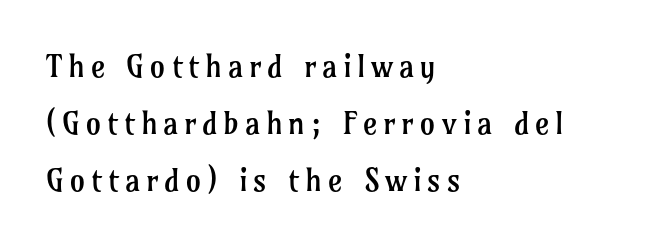
Font category for this specimen: serif. Just letters on the line, the space beneath them empty. Letters have the restrained weight of plain body copy at most. Spacing verdict: proportional, widths tailored to each character. Casual observation: everything's shoved over to the left. You can tell it's not italic because the verticals are truly vertical.
